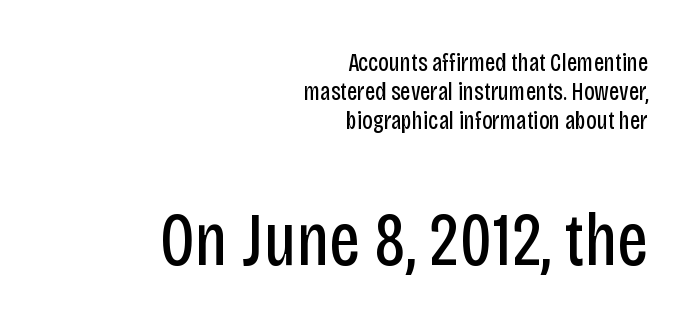
The image shows 75 px regular-weight, condensed sans-serif type, upright; set right-aligned, line spacing 1.17x, normal letter spacing, not underlined; the second (bottom) block is 3.0x larger; low stroke contrast and a large x-height.
